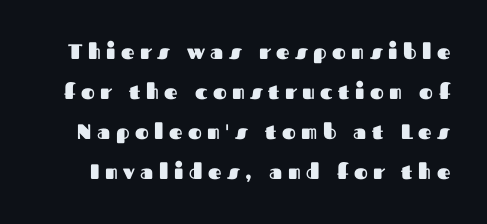
You could only call the tracking loose — the letters float apart. The characters look thick and weighty, a clear bold. Words float on clear page, feet unadorned. Posture: straight, roman, zero tilt.
